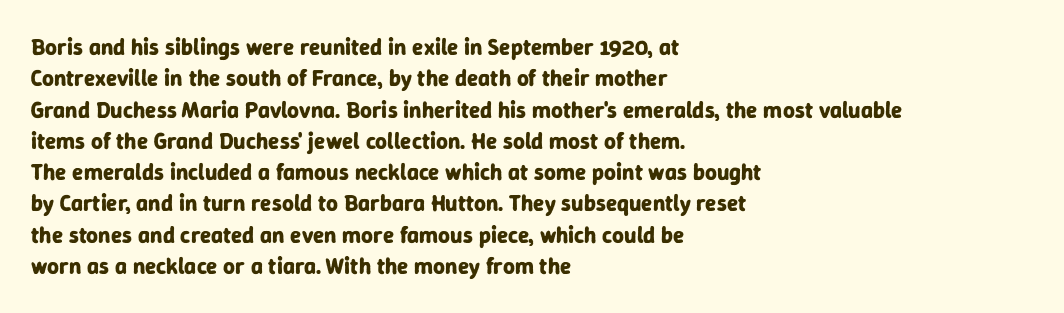
{"italic": "no", "bold": "yes", "underline": "no", "align": "left", "line_spacing": "normal", "line_spacing_ratio": 1.36, "letter_spacing": "normal", "letter_spacing_em": 0.0, "glyph_px": 23}
